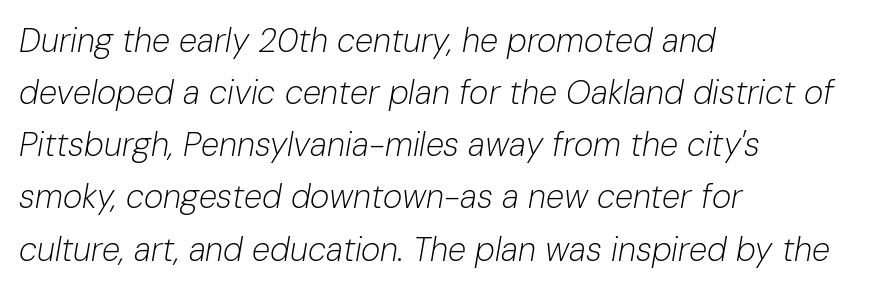
Do the characters align in a grid? No, the font is proportional. Words appear dense and cohesive because spacing is normal. In CSS terms this would be text-align: left. No heavy texture on the line: the type isn't bold.
